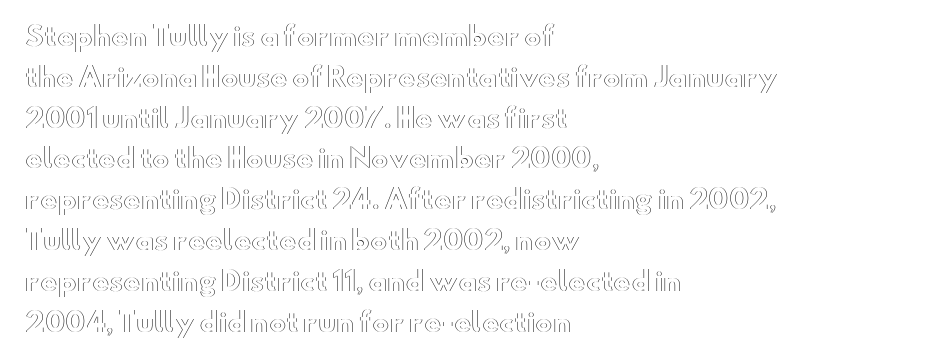
The space between consecutive lines is moderate. This sample uses plain, unmodified letter spacing. Layout note: lines flush left. No italicization has been applied; the sample stays upright. The passage shown is not underscored anywhere.
